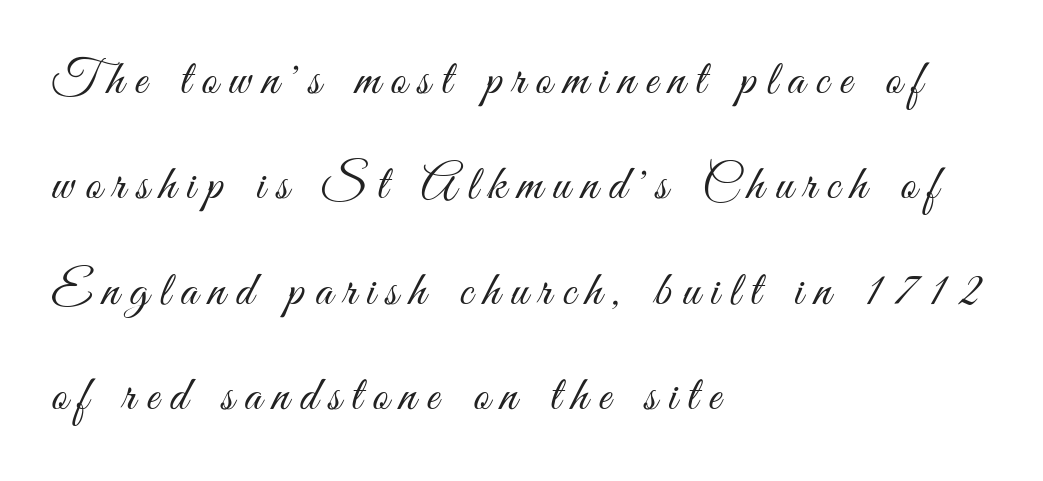
{"serif": "no", "bold": "no", "weight": "light", "width": "condensed", "stroke_contrast": "medium", "x_height": "small", "monospaced": "no", "underline": "no", "align": "left", "line_spacing": "loose", "line_spacing_ratio": 2.15, "letter_spacing": "wide", "letter_spacing_em": 0.22, "glyph_px": 49}
